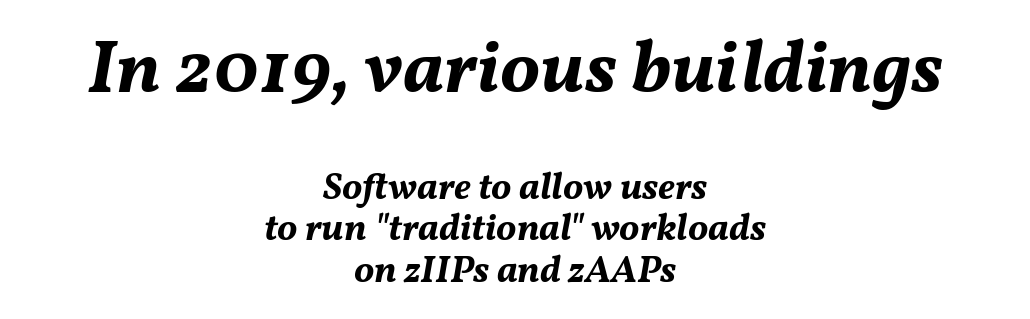
The image shows 75 px bold type, italic (leaning right); set centered, tight line spacing (1.09x), normal letter spacing, not underlined; the first (top) block is 1.97x larger; medium stroke contrast and a medium x-height.
